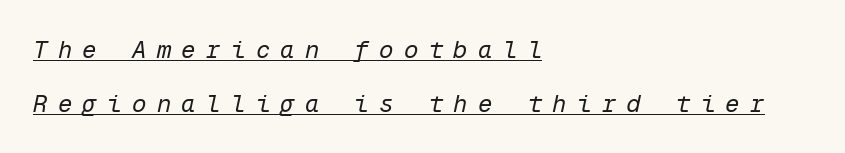
The image shows 24 px text type, italic (leaning right); set left-aligned, loose line spacing (2.24x), unusually wide letter spacing (+0.43 em), underlined.
